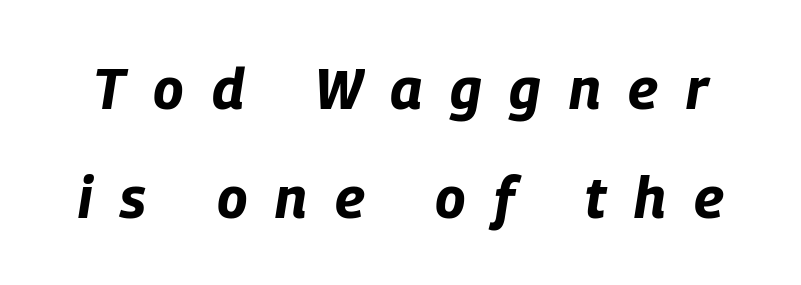
{"italic": "yes", "lean": "right", "slant_degrees": 9, "bold": "yes", "weight": "bold", "width": "condensed", "stroke_contrast": "low", "x_height": "large", "monospaced": "no", "underline": "no", "line_spacing": "loose", "line_spacing_ratio": 1.92, "letter_spacing": "wide", "letter_spacing_em": 0.49, "glyph_px": 57}
